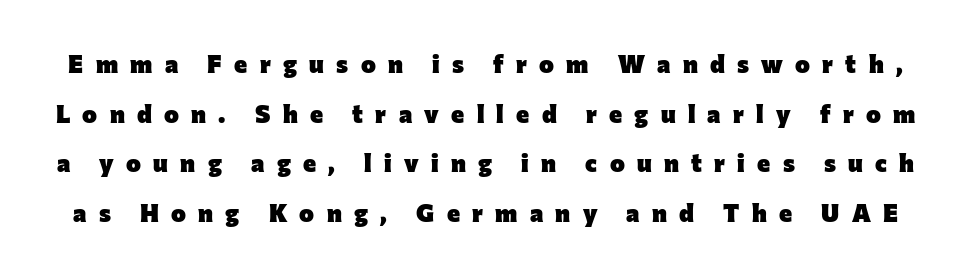
Words float on clear page, feet unadorned. Tracking value appears strongly positive — letters spread wide. This is roman type, the default non-slanted kind. The face used here has the dense, thick strokes of a bold. Leading is clearly above the norm, producing a sparse column.
